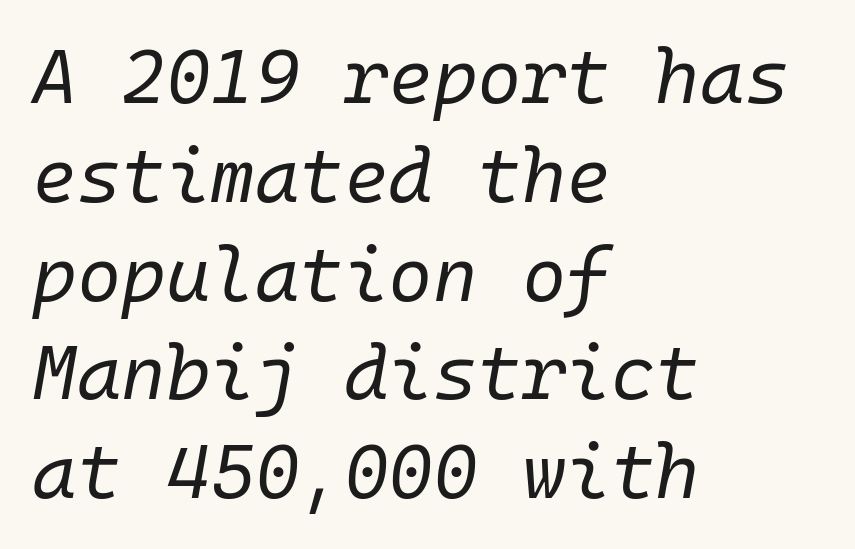
The image shows 76 px regular-weight type, italic (leaning right), monospaced; set left-aligned, normal line spacing (1.3x), normal letter spacing, not underlined; low stroke contrast and a medium x-height.
